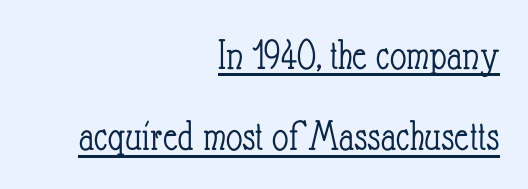
{"italic": "no", "bold": "no", "weight": "light", "width": "condensed", "stroke_contrast": "low", "x_height": "small", "monospaced": "no", "underline": "yes", "align": "right", "line_spacing_ratio": 1.81, "letter_spacing": "normal", "letter_spacing_em": 0.0, "glyph_px": 45}
